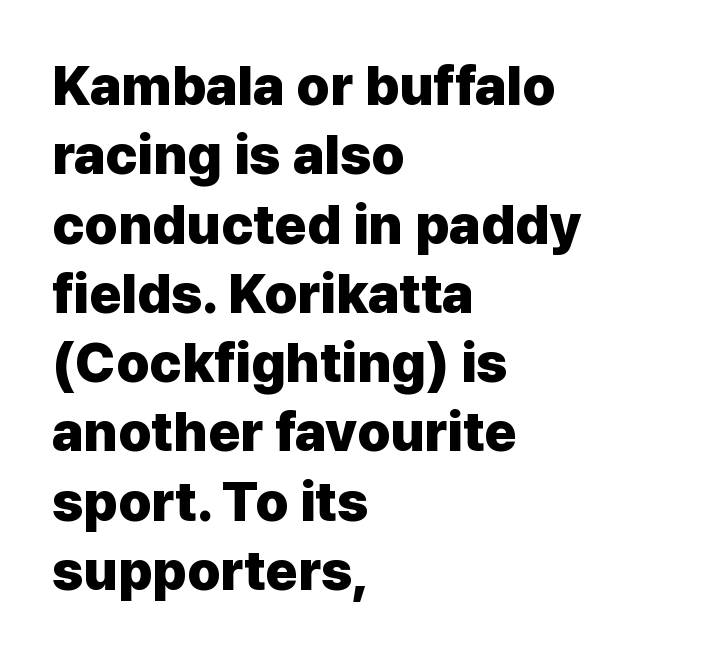
The letters sit at their default tracking, neither squeezed nor spread. Compared with an ordinary text face, these strokes are far heavier — a full bold. In CSS terms this would be text-align: left. No italicization has been applied; the sample stays upright. The typeface chosen for these lines omits serifs.
